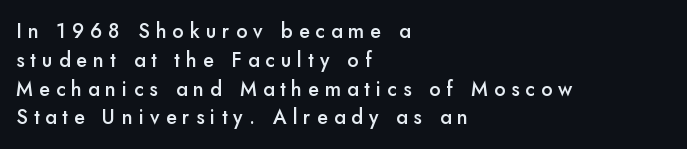
The image shows 20 px text type, upright; set left-aligned, normal line spacing (1.44x), unusually wide letter spacing (+0.3 em), not underlined.
